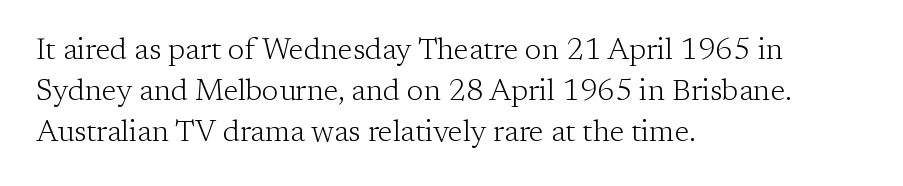
{"serif": "yes", "italic": "no", "bold": "no", "weight": "light", "width": "normal", "stroke_contrast": "low", "x_height": "medium", "monospaced": "no", "underline": "no", "align": "left", "line_spacing": "normal", "line_spacing_ratio": 1.37, "letter_spacing": "normal", "letter_spacing_em": 0.0, "glyph_px": 30}
